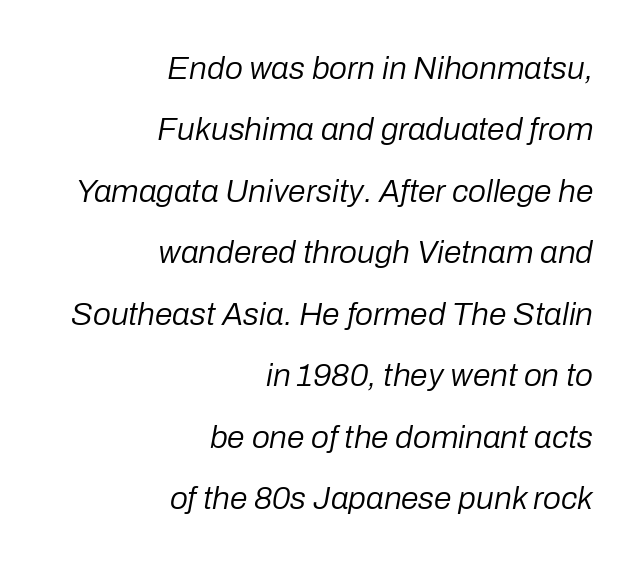
{"italic": "yes", "lean": "right", "slant_degrees": 10, "bold": "no", "weight": "regular", "width": "normal", "stroke_contrast": "low", "x_height": "medium", "monospaced": "no", "underline": "no", "align": "right", "line_spacing": "loose", "line_spacing_ratio": 1.92, "letter_spacing": "normal", "letter_spacing_em": 0.0, "glyph_px": 32}
